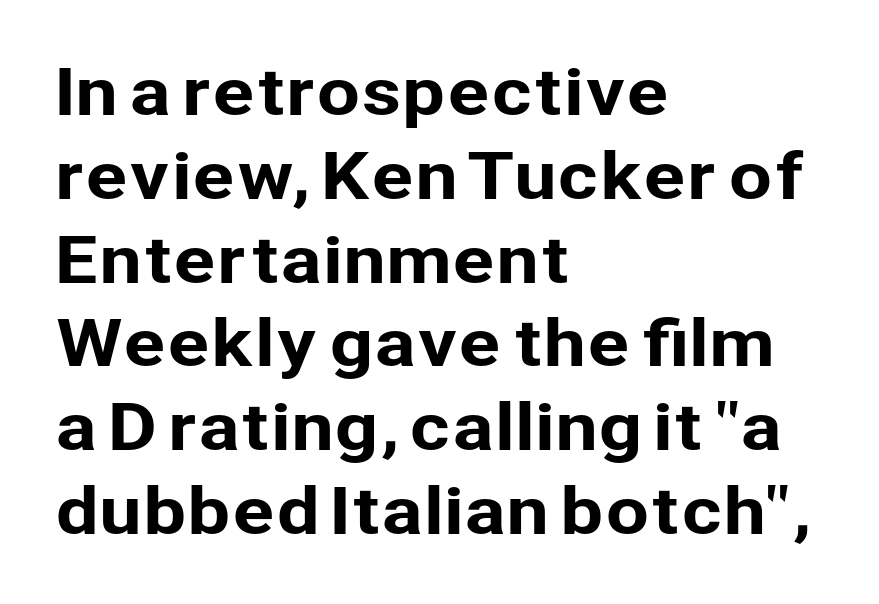
{"serif": "no", "italic": "no", "width": "normal", "stroke_contrast": "low", "x_height": "medium", "monospaced": "no", "underline": "no", "align": "left", "line_spacing": "normal", "line_spacing_ratio": 1.33, "letter_spacing": "normal", "letter_spacing_em": 0.0, "glyph_px": 63}
